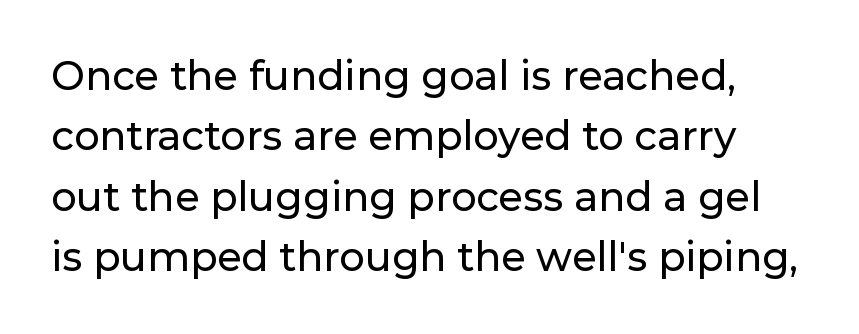
{"serif": "no", "italic": "no", "width": "normal", "stroke_contrast": "low", "x_height": "medium", "monospaced": "no", "underline": "no", "line_spacing": "normal", "line_spacing_ratio": 1.51, "letter_spacing": "normal", "letter_spacing_em": 0.0, "glyph_px": 40}
